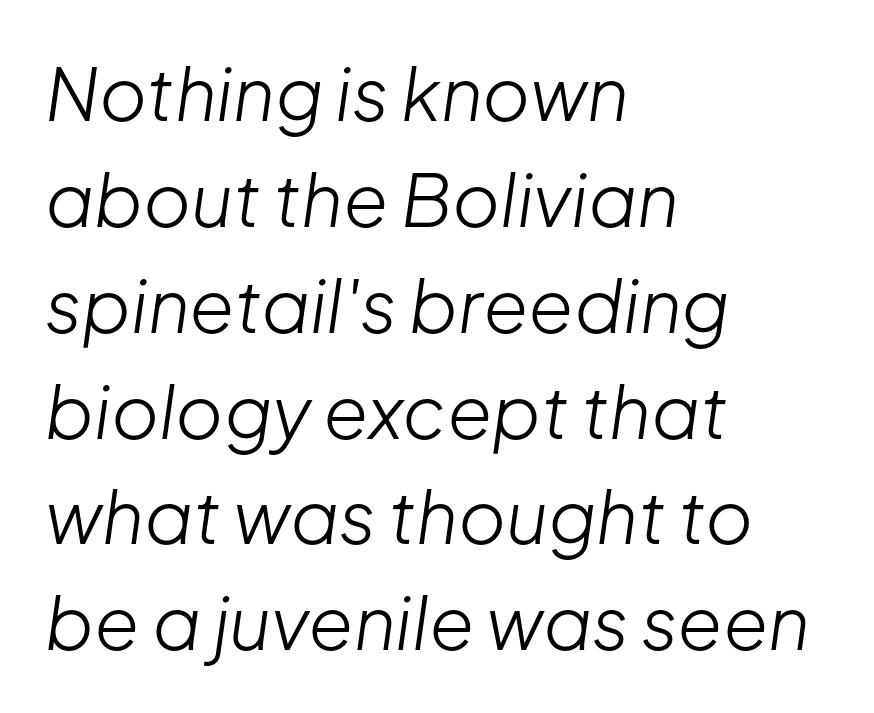
{"italic": "yes", "lean": "right", "slant_degrees": 8, "bold": "no", "weight": "light", "width": "normal", "stroke_contrast": "low", "x_height": "medium", "monospaced": "no", "underline": "no", "align": "left", "line_spacing": "normal", "line_spacing_ratio": 1.45, "letter_spacing": "normal", "letter_spacing_em": 0.0, "glyph_px": 73}
